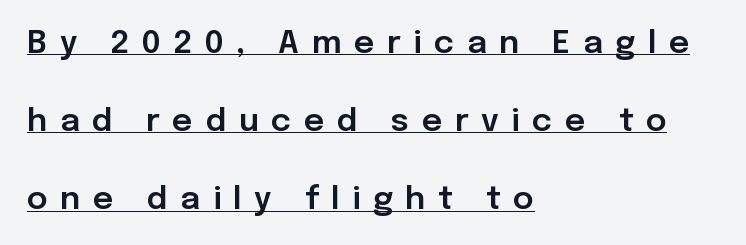
Q: Is the text italic (slanted)? A: No, it is upright.
Q: Is the typeface a serif or a sans-serif typeface? A: Sans-serif.
Q: Is the text underlined? A: Yes.
Q: How is the paragraph aligned? A: Left-aligned.
Q: Is the spacing between letters normal or unusually wide? A: Unusually wide.
Q: Is the spacing between lines tight, normal or loose? A: Loose.
Q: Width (condensed, normal, or wide)? A: Normal.
Q: Stroke contrast? A: Low.
Q: x-height? A: Medium.
Q: Monospaced? A: No.
